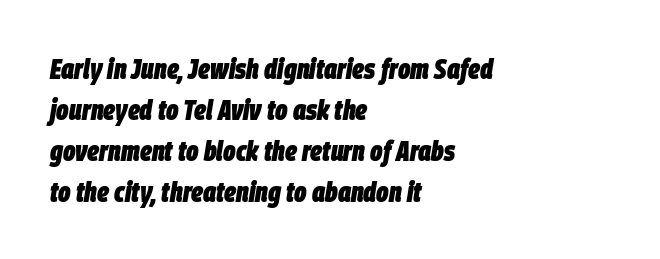
Q: Is the text bold? A: Yes.
Q: Is the text italic (slanted)? A: Yes, it leans right by about 9 degrees.
Q: Is the text underlined? A: No.
Q: How is the paragraph aligned? A: Left-aligned.
Q: Is the spacing between letters normal or unusually wide? A: Normal.
Q: Is the spacing between lines tight, normal or loose? A: Normal.
Q: Width (condensed, normal, or wide)? A: Condensed.
Q: Stroke contrast? A: Low.
Q: x-height? A: Large.
Q: Monospaced? A: No.
